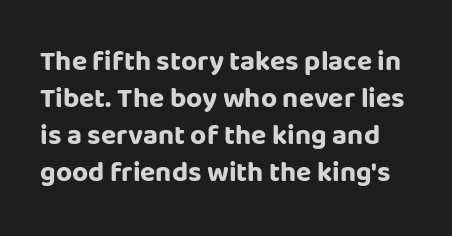
The image shows 28 px bold sans-serif type, upright; set normal line spacing (1.32x), normal letter spacing, not underlined; low stroke contrast and a large x-height.
